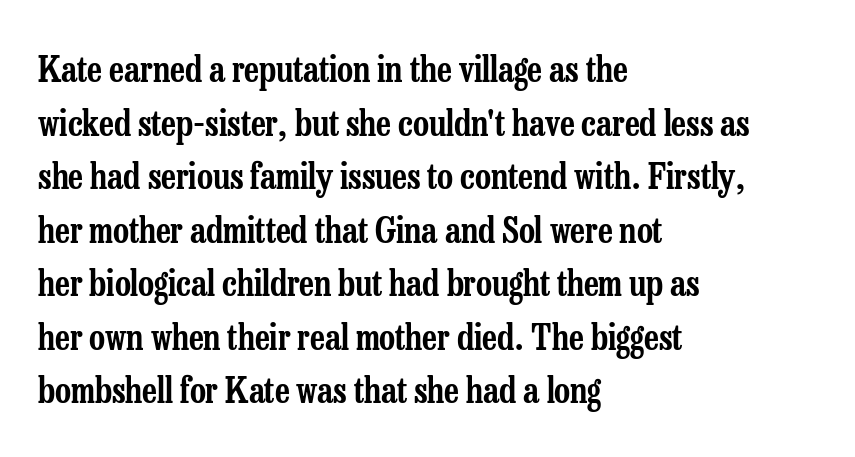
The rendering keeps characters at their native spacing. Notice how the passage keeps a crisp vertical edge on the left only. This sample uses an upright cut, with every glyph sitting square on the baseline. Only glyphs here, with clear space below each row.
